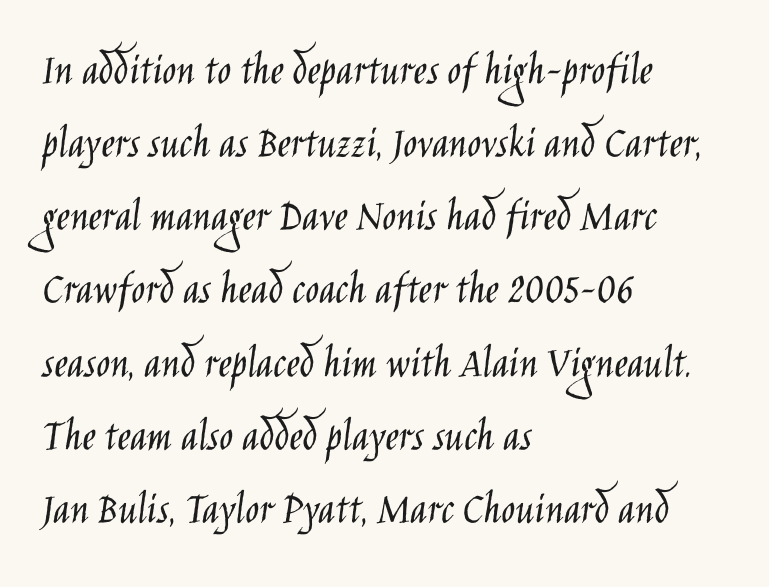
The image shows 46 px light, condensed sans-serif type; set left-aligned, normal line spacing (1.59x), normal letter spacing, not underlined; low stroke contrast and a large x-height.
